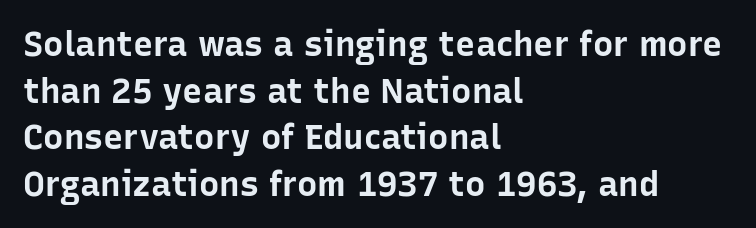
Q: Is the text bold? A: Yes.
Q: Is the text italic (slanted)? A: No, it is upright.
Q: Is the typeface a serif or a sans-serif typeface? A: Sans-serif.
Q: Is the text underlined? A: No.
Q: How is the paragraph aligned? A: Left-aligned.
Q: Is the spacing between letters normal or unusually wide? A: Normal.
Q: Is the spacing between lines tight, normal or loose? A: Normal.
Q: Width (condensed, normal, or wide)? A: Normal.
Q: Stroke contrast? A: Low.
Q: x-height? A: Medium.
Q: Monospaced? A: No.
